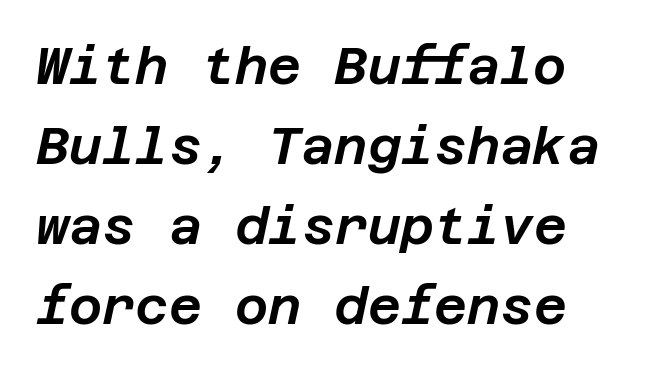
The image shows 51 px text type, italic (leaning right); set left-aligned, normal line spacing (1.57x), normal letter spacing, not underlined; low stroke contrast and a large x-height.
